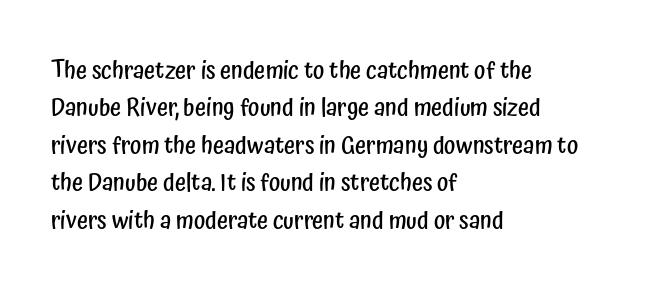
Summary of vertical rhythm: regular, with standard interline spacing. Do the letters lean? They stand straight. The passage is arranged the way most books set body copy — flush left. Bare-footed words on every line. The gaps between neighbouring characters are ordinary and unremarkable.
